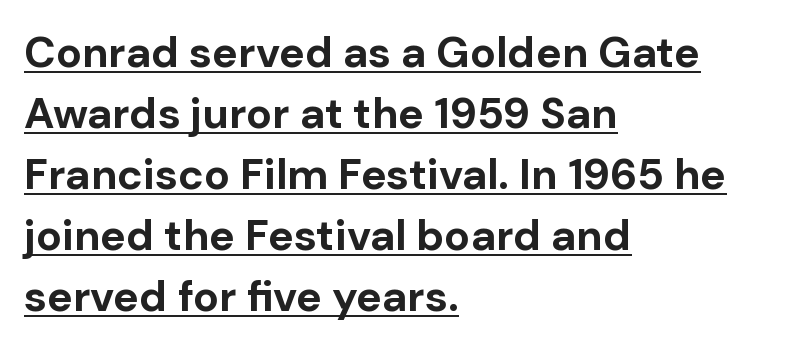
The characters look thick and weighty, a clear bold. The face used here is proportionally spaced, like ordinary book or web type. These lines keep a tight, regular rhythm from letter to letter. Italic? Not at all — the glyphs are vertical.
